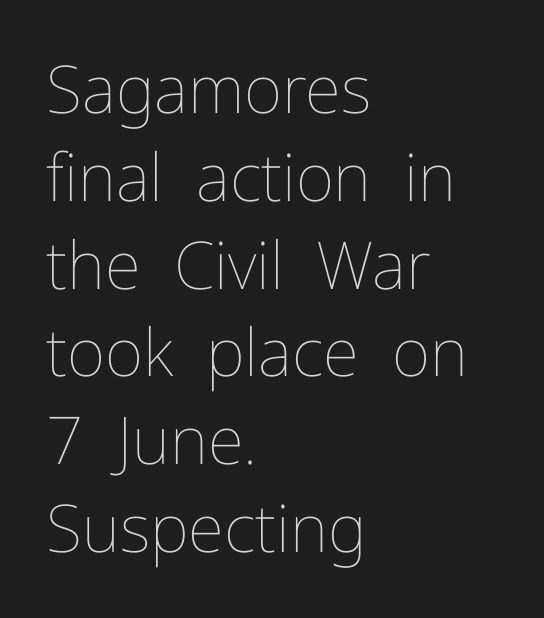
On a weight scale, this lands at 450 or below. Is there much room between lines? A standard amount, neither cramped nor airy. This sample has the flowing, uneven cadence of proportional lettering. Do the letters lean? They stand straight. Line beginnings align vertically; line endings do not.
